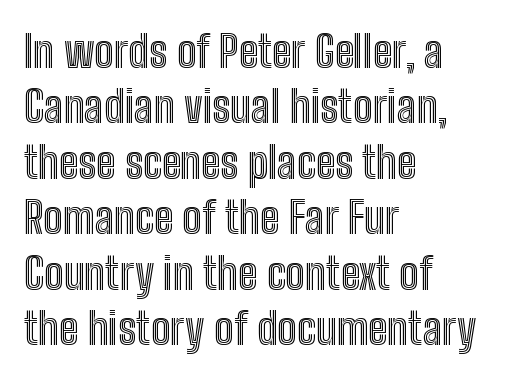
Q: Is the text italic (slanted)? A: No, it is upright.
Q: Is the text underlined? A: No.
Q: How is the paragraph aligned? A: Left-aligned.
Q: Is the spacing between letters normal or unusually wide? A: Normal.
Q: Is the spacing between lines tight, normal or loose? A: Normal.
Q: Width (condensed, normal, or wide)? A: Condensed.
Q: x-height? A: Medium.
Q: Monospaced? A: No.
